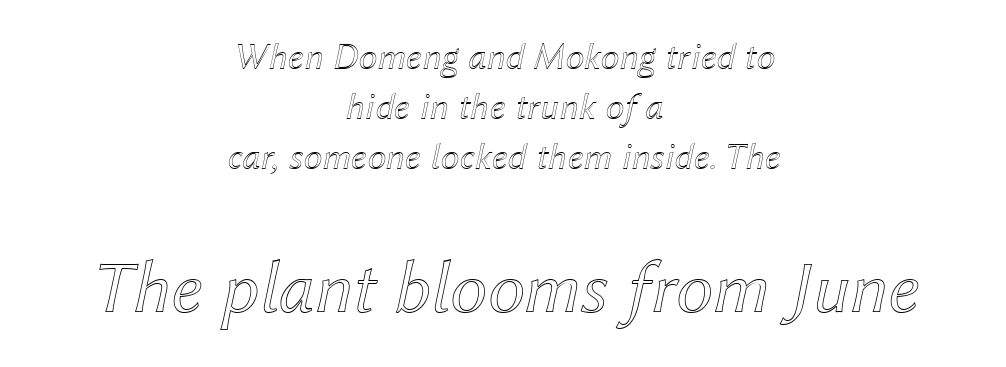
The image shows 75 px text type, italic (leaning right); set centered, normal line spacing (1.31x), normal letter spacing, not underlined; the second (bottom) block is 1.97x larger; a medium x-height.
